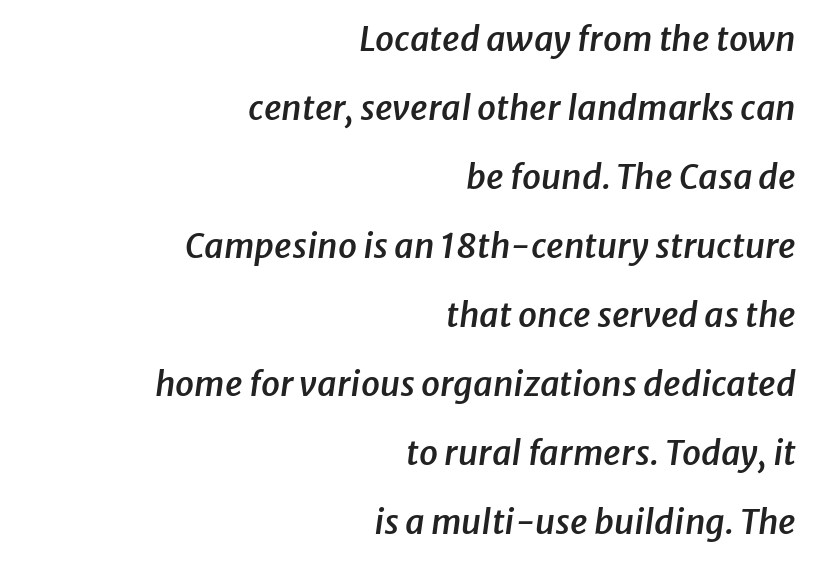
Q: Is the text bold? A: Semi-bold.
Q: Is the text italic (slanted)? A: Yes, it leans right by about 8 degrees.
Q: Is the text underlined? A: No.
Q: How is the paragraph aligned? A: Right-aligned.
Q: Is the spacing between letters normal or unusually wide? A: Normal.
Q: Is the spacing between lines tight, normal or loose? A: Loose.
Q: Width (condensed, normal, or wide)? A: Normal.
Q: Stroke contrast? A: Low.
Q: x-height? A: Medium.
Q: Monospaced? A: No.
